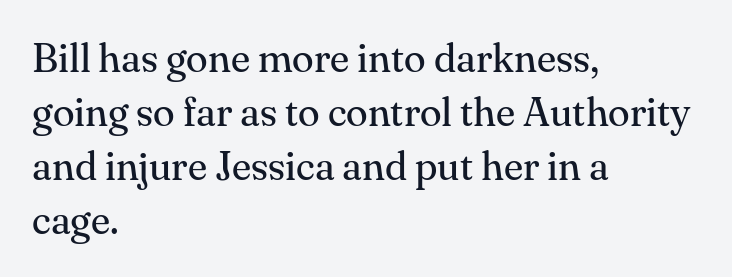
Stems and bowls with no extra thickness — not bold. These lines are rendered in a variable-pitch font. Typographically, this falls in the serif category. Decoration check: the copy has no underline. These lines sit exactly where default settings would place them. Which margin do the lines hug? The left one — the right edge is uneven.
